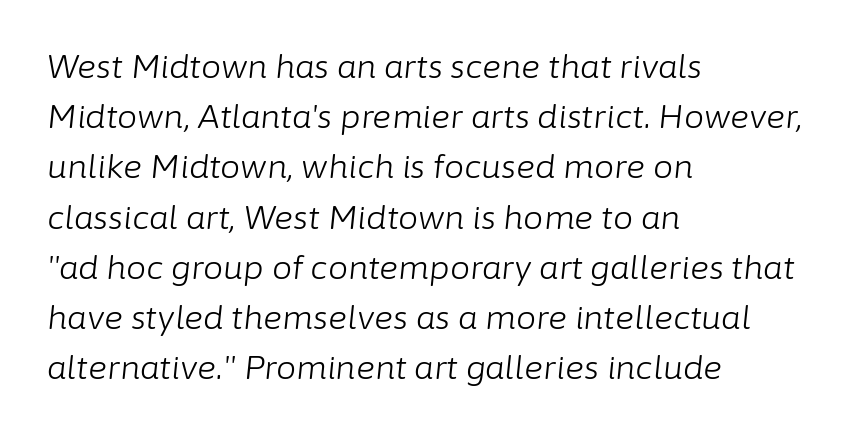
Q: Is the text bold? A: No.
Q: Is the text italic (slanted)? A: Yes, it leans right by about 6 degrees.
Q: Is the text underlined? A: No.
Q: How is the paragraph aligned? A: Left-aligned.
Q: Is the spacing between letters normal or unusually wide? A: Normal.
Q: Is the spacing between lines tight, normal or loose? A: Normal.
Q: Width (condensed, normal, or wide)? A: Normal.
Q: Stroke contrast? A: Low.
Q: x-height? A: Medium.
Q: Monospaced? A: No.
